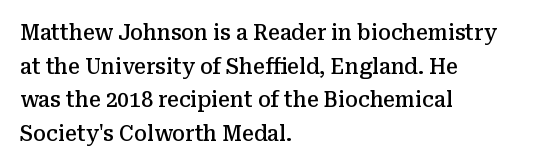
In terms of leading, this rendering sits right in the middle. These words are printed semibold, heavier than regular yet not bold. One-word summary of the alignment: left. Underline: absent.
